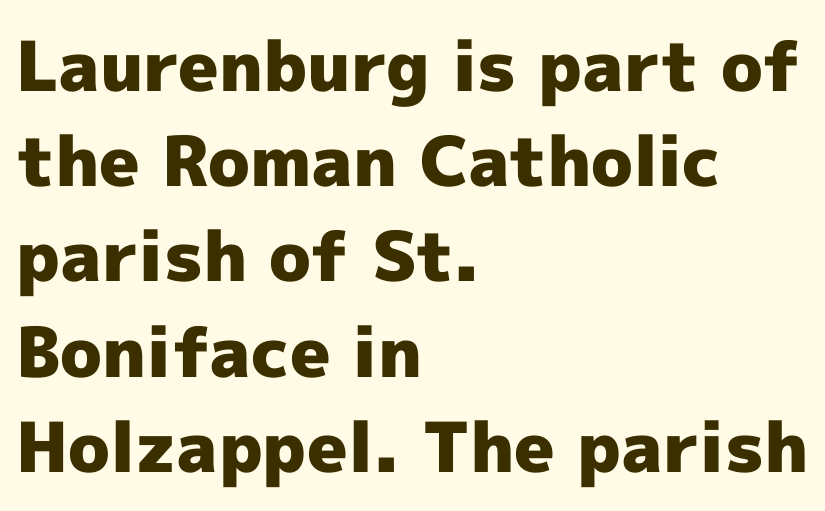
Is there much room between lines? A standard amount, neither cramped nor airy. Nobody touched the tracking dial on this one. This rendering employs a face without finishing strokes, i.e., a sans-serif. Nobody drew a line under any word here. Thick stems and heavy bowls — unmistakably bold.
